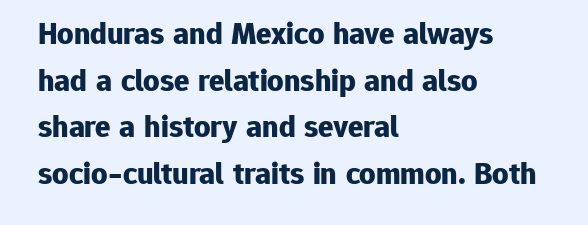
This block has exactly the height ordinary leading produces. Is the block centered? No — it sits flush against the left margin. I'd describe the lettering as bold — thick and assertive. The zone under the glyphs is completely vacant. The letters carry no serifs — their stems end cleanly without finishing strokes. Here the glyphs are tracked normally, forming tight word shapes.
